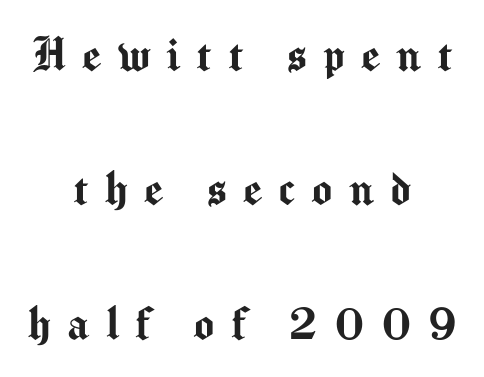
These lines stack symmetrically, like a column narrowing and widening about its center. Anything drawn beneath the words? Only blank space. What kind of face is this? One without serifs — a sans. You could fit nearly another row in the gap between these rows. The font's upright variant was chosen for this text. The line texture is sparse and dotted thanks to wide tracking.
